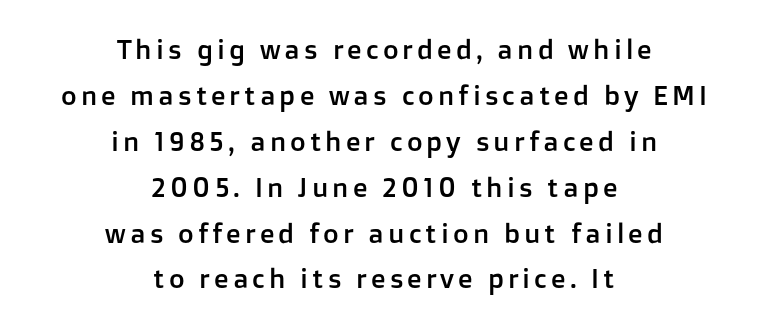
No italicization has been applied; the sample stays upright. The block of text has a typical density, with ordinary space between rows. The strip under each line holds only bare page. Which margin do the lines hug? Neither — every line sits in the middle.
